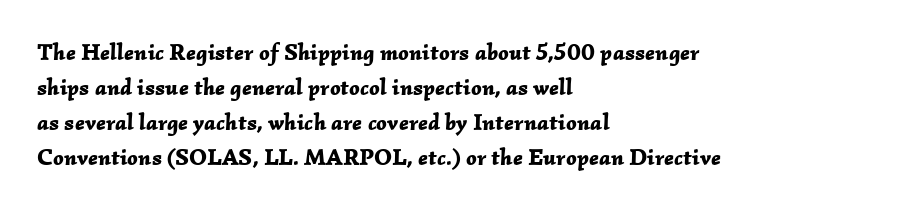
Leading matches the norm, producing a regular column. Yep, that's italic — everything's leaning. Does the copy run flush right? No — it runs flush left. These lines carry a lot of weight — the face is fully bold.
